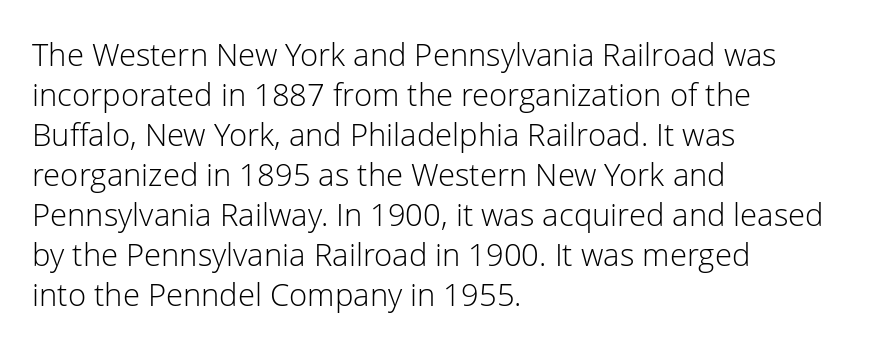
Q: Is the text bold? A: No.
Q: Is the text italic (slanted)? A: No, it is upright.
Q: Is the typeface a serif or a sans-serif typeface? A: Sans-serif.
Q: Is the text underlined? A: No.
Q: How is the paragraph aligned? A: Left-aligned.
Q: Is the spacing between letters normal or unusually wide? A: Normal.
Q: Is the spacing between lines tight, normal or loose? A: Normal.
Q: Width (condensed, normal, or wide)? A: Normal.
Q: Stroke contrast? A: Low.
Q: x-height? A: Medium.
Q: Monospaced? A: No.
